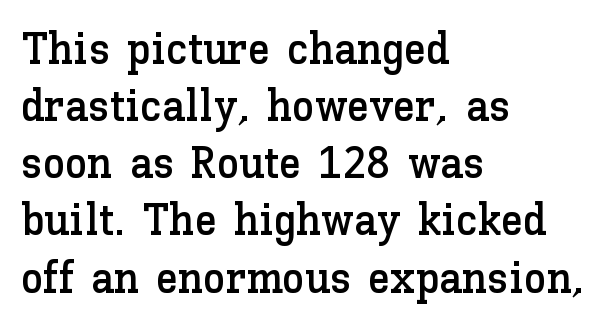
Quick note: not italic, upright. The gap between lines stays unmarked. Spacing verdict: proportional, widths tailored to each character. What stands out about the letter spacing? Nothing — it is the standard amount. The line-height multiplier appears to be the usual default.
